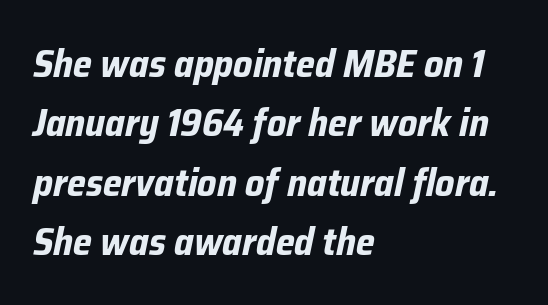
The image shows 38 px bold type, italic (leaning right); set left-aligned, normal line spacing (1.56x), normal letter spacing, not underlined; low stroke contrast and a medium x-height.
